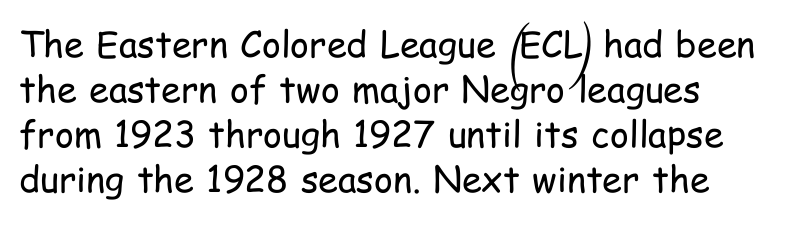
{"serif": "no", "italic": "no", "bold": "no", "weight": "regular", "width": "condensed", "stroke_contrast": "low", "x_height": "medium", "monospaced": "no", "underline": "no", "align": "left", "line_spacing": "normal", "line_spacing_ratio": 1.25, "letter_spacing": "normal", "letter_spacing_em": 0.0, "glyph_px": 36}
